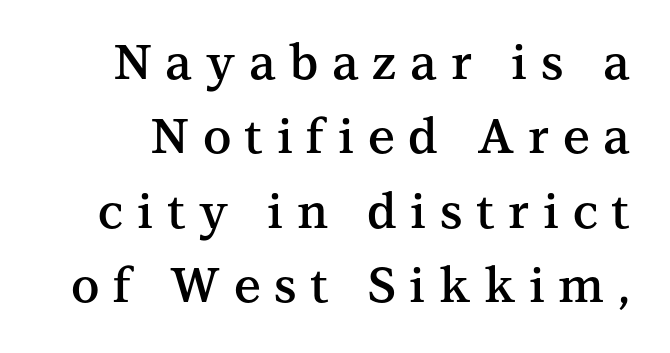
Q: Is the text bold? A: Semi-bold.
Q: Is the text italic (slanted)? A: No, it is upright.
Q: Is the typeface a serif or a sans-serif typeface? A: Serif.
Q: Is the text underlined? A: No.
Q: Is the spacing between letters normal or unusually wide? A: Unusually wide.
Q: Is the spacing between lines tight, normal or loose? A: Normal.
Q: Width (condensed, normal, or wide)? A: Normal.
Q: Stroke contrast? A: Medium.
Q: x-height? A: Medium.
Q: Monospaced? A: No.
